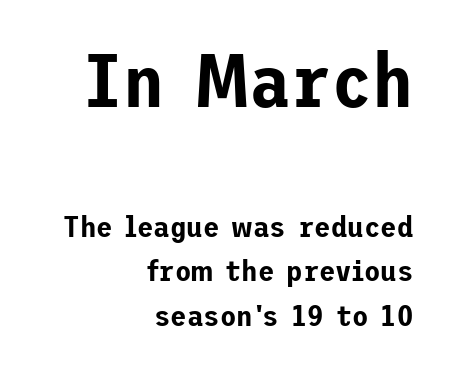
The image shows 75 px sans-serif type, upright; set right-aligned, normal line spacing (1.48x), normal letter spacing, not underlined; the first (top) block is 2.5x larger; low stroke contrast and a medium x-height.
